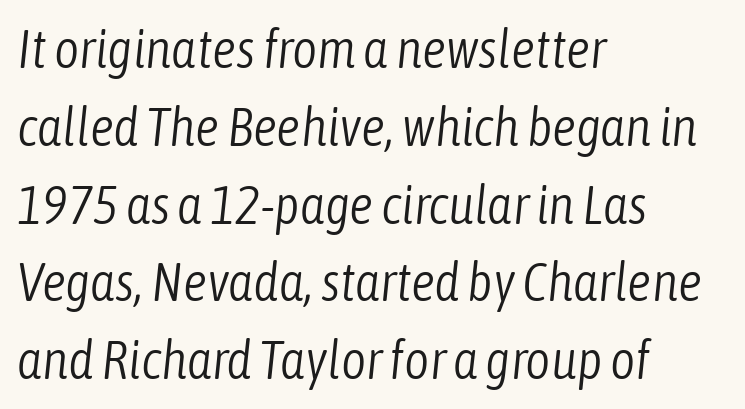
{"italic": "yes", "lean": "right", "slant_degrees": 6, "bold": "no", "weight": "light", "width": "condensed", "stroke_contrast": "low", "x_height": "medium", "monospaced": "no", "underline": "no", "align": "left", "line_spacing": "normal", "line_spacing_ratio": 1.44, "letter_spacing": "normal", "letter_spacing_em": 0.0, "glyph_px": 54}
